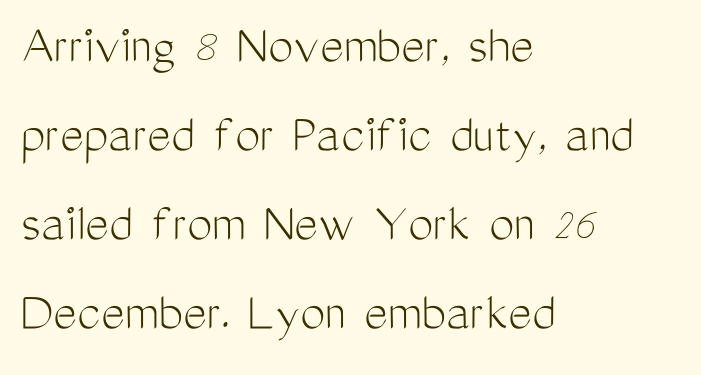
{"serif": "no", "italic": "no", "bold": "no", "weight": "light", "width": "condensed", "stroke_contrast": "medium", "x_height": "medium", "monospaced": "no", "underline": "no", "align": "left", "line_spacing": "normal", "line_spacing_ratio": 1.59, "letter_spacing": "normal", "letter_spacing_em": 0.0, "glyph_px": 56}
